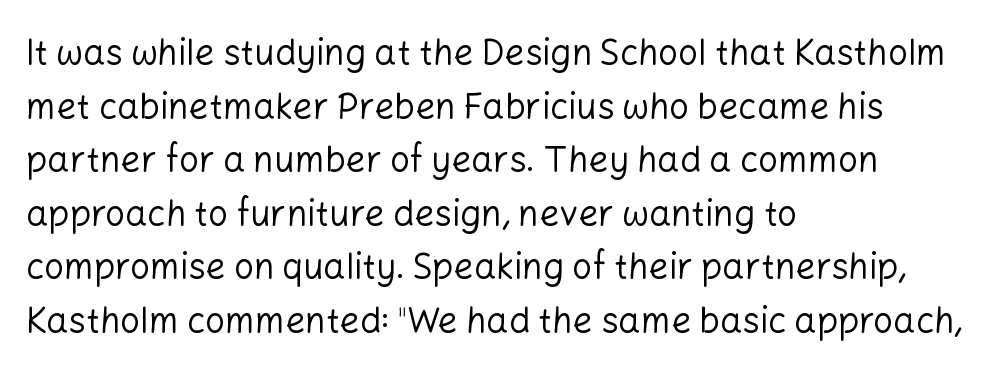
Q: Is the text bold? A: No.
Q: Is the text italic (slanted)? A: No, it is upright.
Q: Is the typeface a serif or a sans-serif typeface? A: Sans-serif.
Q: Is the text underlined? A: No.
Q: How is the paragraph aligned? A: Left-aligned.
Q: Is the spacing between letters normal or unusually wide? A: Normal.
Q: Is the spacing between lines tight, normal or loose? A: Normal.
Q: Width (condensed, normal, or wide)? A: Normal.
Q: Stroke contrast? A: Low.
Q: x-height? A: Medium.
Q: Monospaced? A: No.
